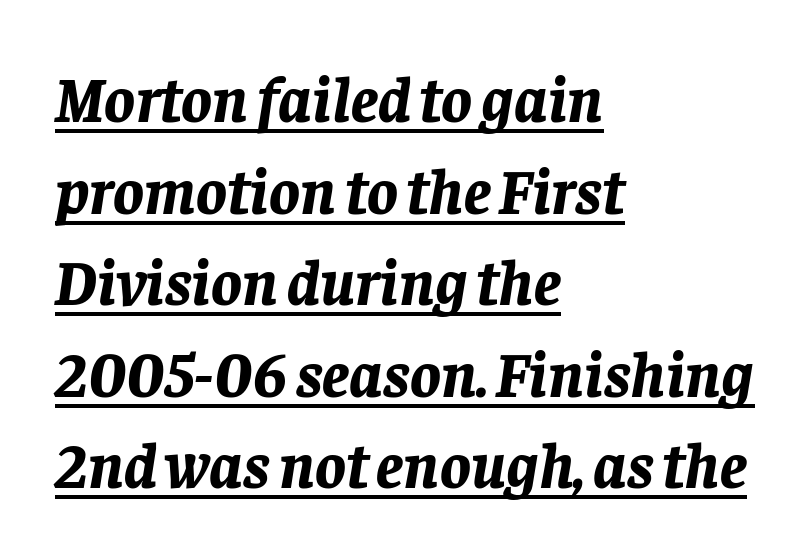
Q: Is the text bold? A: Yes.
Q: Is the text italic (slanted)? A: Yes, it leans right by about 8 degrees.
Q: Is the text underlined? A: Yes.
Q: How is the paragraph aligned? A: Left-aligned.
Q: Is the spacing between letters normal or unusually wide? A: Normal.
Q: Is the spacing between lines tight, normal or loose? A: Normal.
Q: Width (condensed, normal, or wide)? A: Normal.
Q: Stroke contrast? A: Low.
Q: x-height? A: Large.
Q: Monospaced? A: No.
